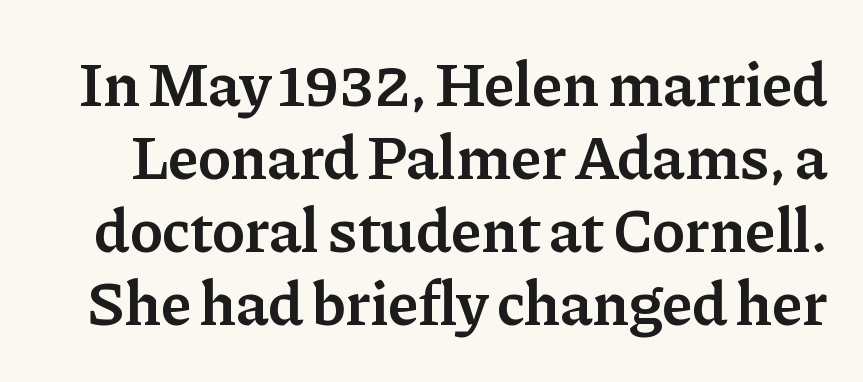
The image shows 63 px semibold serif type, upright; set line spacing 1.16x, normal letter spacing, not underlined; low stroke contrast and a medium x-height.
